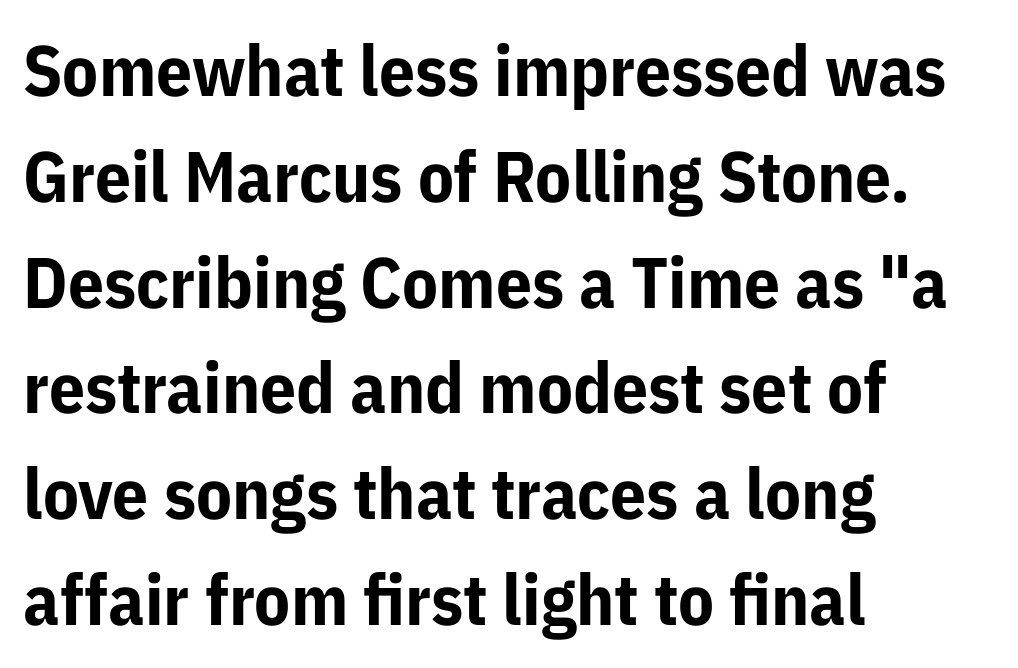
{"serif": "no", "italic": "no", "bold": "yes", "weight": "bold", "width": "normal", "stroke_contrast": "low", "x_height": "medium", "monospaced": "no", "underline": "no", "align": "left", "line_spacing": "normal", "line_spacing_ratio": 1.49, "letter_spacing": "normal", "letter_spacing_em": 0.0, "glyph_px": 71}
